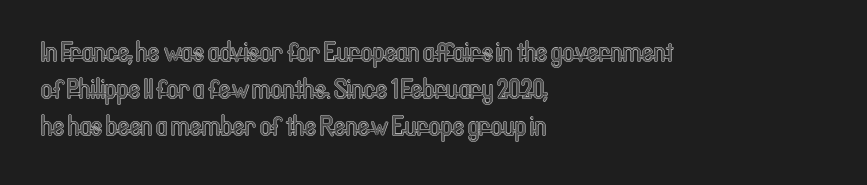
{"italic": "no", "width": "condensed", "x_height": "medium", "monospaced": "no", "underline": "no", "align": "left", "line_spacing": "normal", "line_spacing_ratio": 1.33, "letter_spacing": "normal", "letter_spacing_em": 0.0, "glyph_px": 28}
